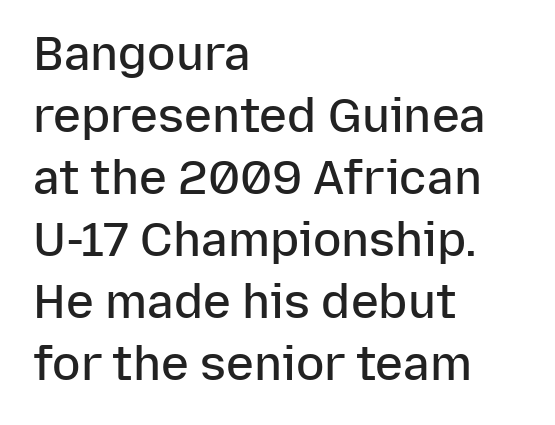
{"serif": "no", "italic": "no", "bold": "semi", "weight": "semibold", "width": "normal", "stroke_contrast": "low", "x_height": "medium", "monospaced": "no", "underline": "no", "align": "left", "line_spacing": "normal", "line_spacing_ratio": 1.32, "letter_spacing": "normal", "letter_spacing_em": 0.0, "glyph_px": 47}
